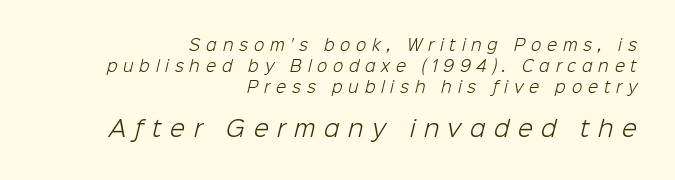
The image shows 22 px text type; set right-aligned, normal line spacing (1.4x), unusually wide letter spacing (+0.39 em), not underlined; the second (bottom) block is 1.47x larger.
